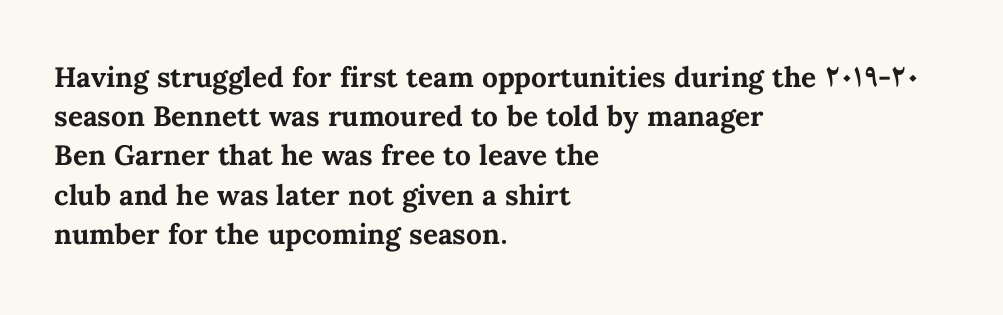
These words are printed bold, with thick strokes throughout. The lines in this sample share a left origin and differ only in where they stop. Check under the words: just untouched page. Whoever set this chose a conventional vertical rhythm. Ascenders rise straight up at ninety degrees.
